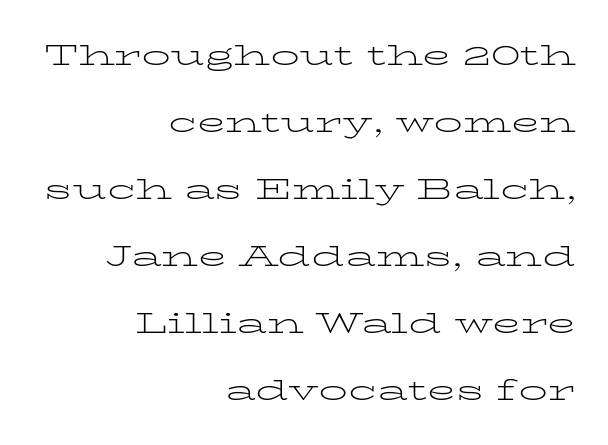
Q: Is the text bold? A: No.
Q: Is the text italic (slanted)? A: No, it is upright.
Q: Is the typeface a serif or a sans-serif typeface? A: Serif.
Q: Is the text underlined? A: No.
Q: How is the paragraph aligned? A: Right-aligned.
Q: Is the spacing between letters normal or unusually wide? A: Normal.
Q: Is the spacing between lines tight, normal or loose? A: Loose.
Q: Width (condensed, normal, or wide)? A: Wide.
Q: Stroke contrast? A: Low.
Q: x-height? A: Medium.
Q: Monospaced? A: No.
